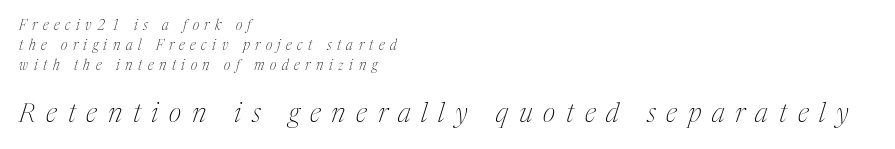
{"italic": "yes", "lean": "right", "slant_degrees": 17, "bold": "no", "underline": "no", "align": "left", "line_spacing": "normal", "line_spacing_ratio": 1.44, "letter_spacing": "wide", "letter_spacing_em": 0.4, "larger_block": "second", "size_ratio": 1.93, "glyph_px": 27}
